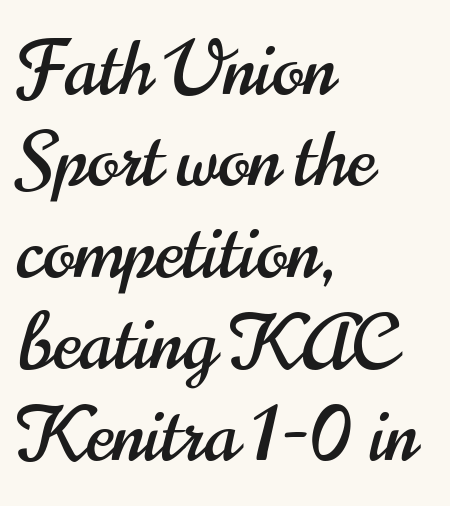
The image shows 75 px condensed sans-serif type; set left-aligned, line spacing 1.22x, normal letter spacing, not underlined; high stroke contrast and a small x-height.
